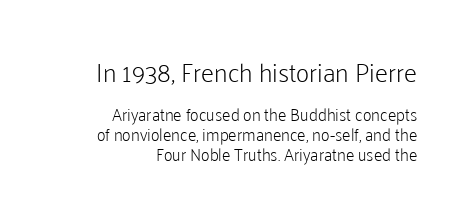
The letterforms sit shoulder to shoulder at normal distance. Summary of weight: not heavy and not bold. Does the copy run flush right? Yes — the right margin is perfectly even. The initial chunk of copy outweighs the following chunk in type size. Words float on clear page, feet unadorned. Tall strokes in this sample are plumb rather than angled.
